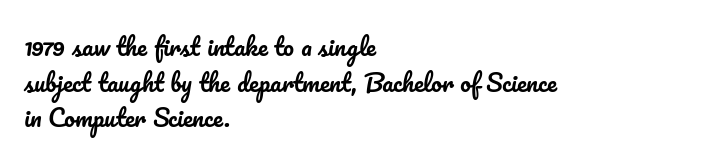
The image shows 24 px text type; set left-aligned, normal line spacing (1.48x), normal letter spacing, not underlined.
